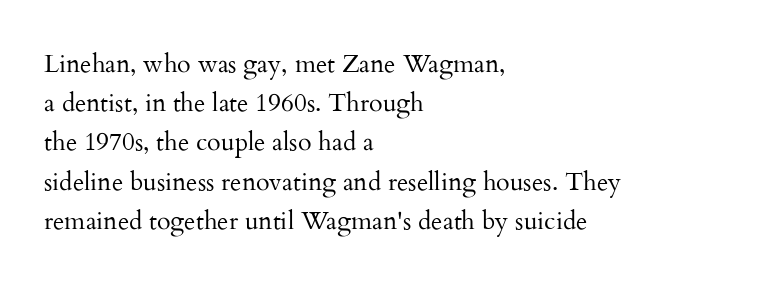
The image shows 25 px text type, upright; set left-aligned, normal line spacing (1.57x), normal letter spacing, not underlined.
